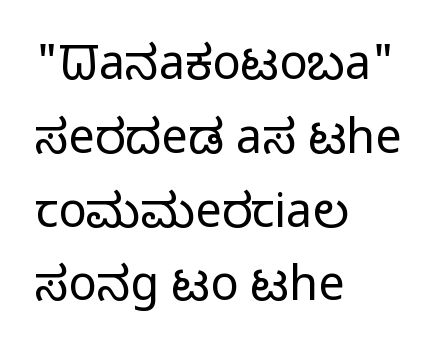
{"serif": "no", "italic": "no", "bold": "no", "weight": "regular", "width": "condensed", "stroke_contrast": "low", "x_height": "large", "monospaced": "no", "underline": "no", "align": "left", "line_spacing": "normal", "line_spacing_ratio": 1.57, "letter_spacing": "normal", "letter_spacing_em": 0.0, "glyph_px": 47}
